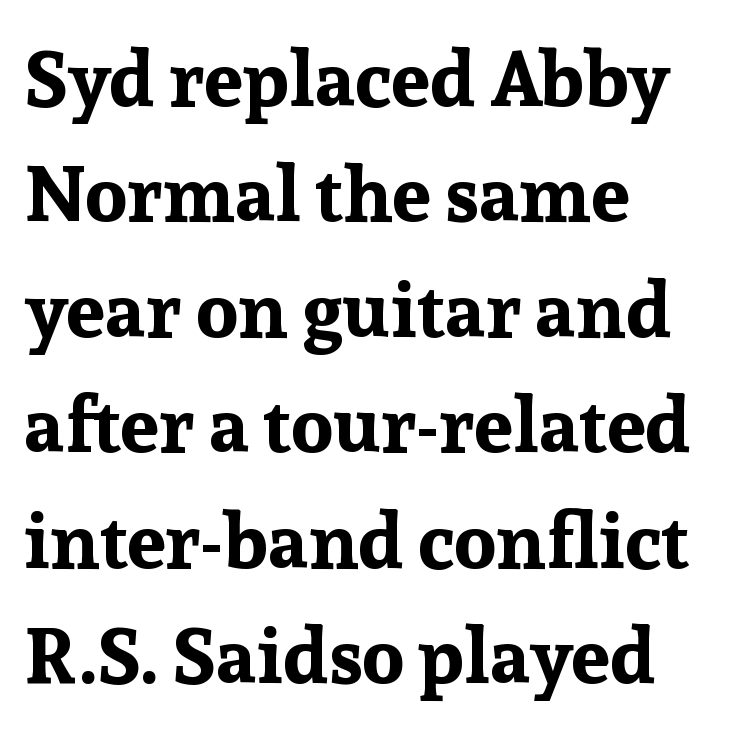
{"serif": "yes", "italic": "no", "bold": "yes", "weight": "bold", "width": "normal", "stroke_contrast": "low", "x_height": "medium", "monospaced": "no", "underline": "no", "align": "left", "line_spacing": "normal", "line_spacing_ratio": 1.48, "letter_spacing": "normal", "letter_spacing_em": 0.0, "glyph_px": 78}
